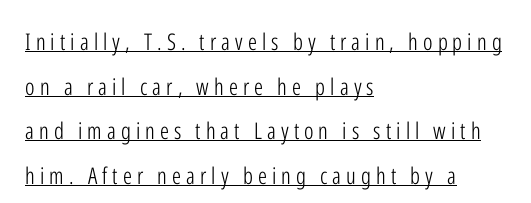
{"italic": "no", "bold": "no", "underline": "yes", "align": "left", "line_spacing": "loose", "line_spacing_ratio": 1.94, "letter_spacing": "wide", "letter_spacing_em": 0.22, "glyph_px": 23}
